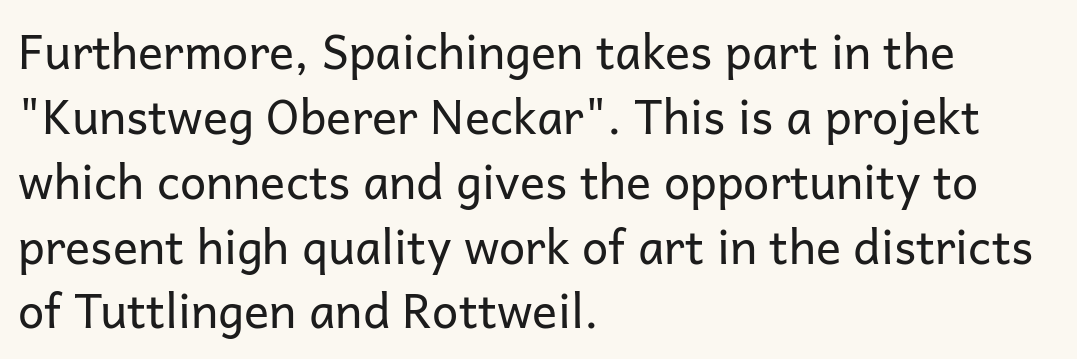
{"serif": "no", "italic": "no", "bold": "no", "weight": "regular", "width": "normal", "stroke_contrast": "low", "x_height": "medium", "monospaced": "no", "underline": "no", "align": "left", "line_spacing": "normal", "line_spacing_ratio": 1.38, "letter_spacing": "normal", "letter_spacing_em": 0.0, "glyph_px": 47}
